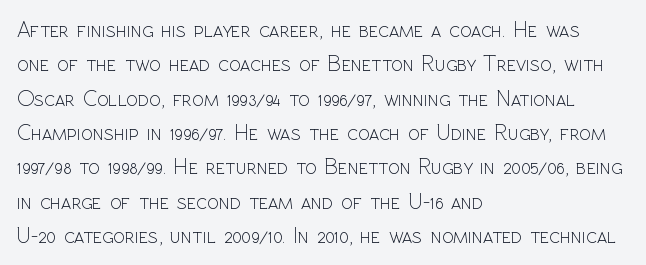
Q: Is the text bold? A: No.
Q: Is the text italic (slanted)? A: No, it is upright.
Q: Is the text underlined? A: No.
Q: How is the paragraph aligned? A: Left-aligned.
Q: Is the spacing between letters normal or unusually wide? A: Normal.
Q: Is the spacing between lines tight, normal or loose? A: Normal.
